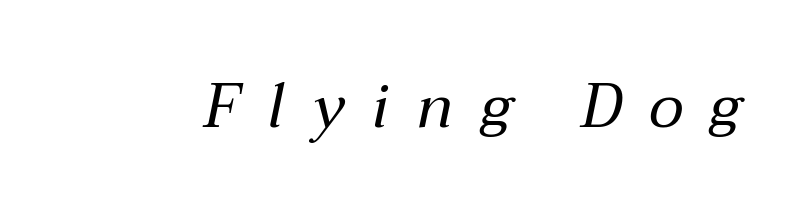
Descenders are the only things crossing below the line. The typeface has the unassuming heft of standard copy or less. Here the designer chose a conventional face with non-uniform glyph widths. Characters are canted at an angle relative to the baseline's perpendicular.
